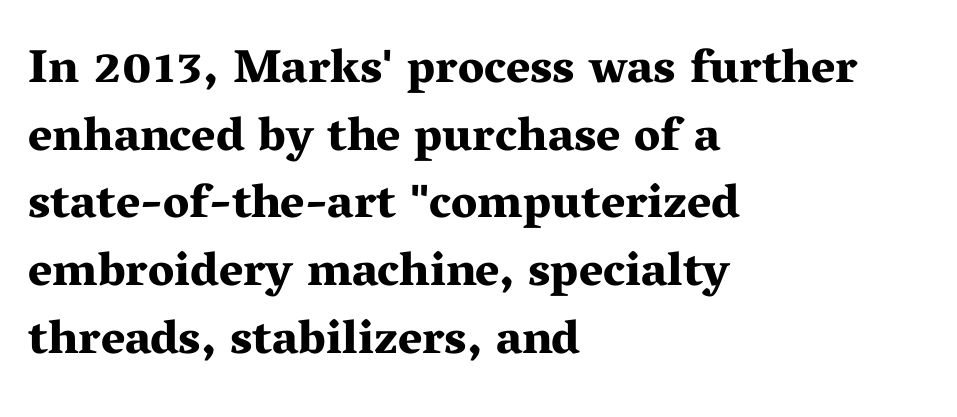
Q: Is the text bold? A: Yes.
Q: Is the text italic (slanted)? A: No, it is upright.
Q: Is the typeface a serif or a sans-serif typeface? A: Serif.
Q: Is the text underlined? A: No.
Q: How is the paragraph aligned? A: Left-aligned.
Q: Is the spacing between letters normal or unusually wide? A: Normal.
Q: Is the spacing between lines tight, normal or loose? A: Normal.
Q: Width (condensed, normal, or wide)? A: Wide.
Q: Stroke contrast? A: Medium.
Q: x-height? A: Medium.
Q: Monospaced? A: No.
